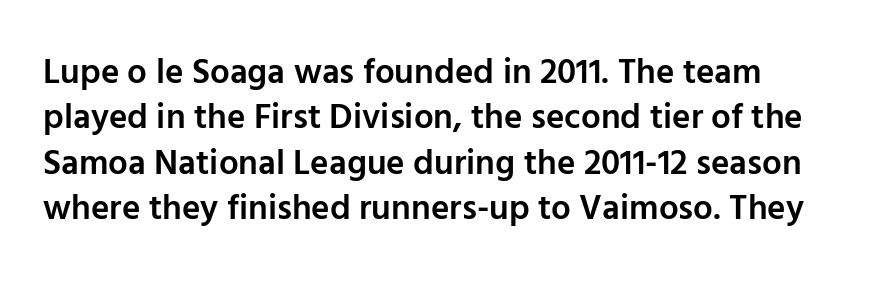
The axis of the letterforms is exactly vertical. Honestly, the row spacing looks completely unremarkable. In terms of letterspacing, this is plain default setting. As a designer I'd log this as weight 600, semibold. The text was rendered using a sans face with plain stroke endings. The text block is weighted toward the left margin, trailing off unevenly rightward.
